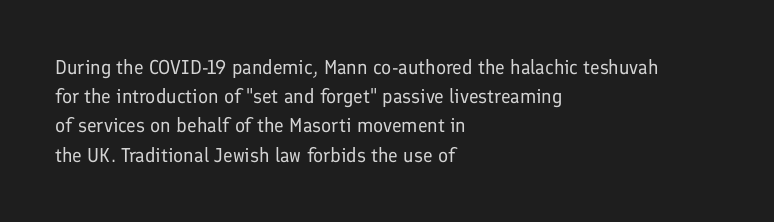
Q: Is the text bold? A: No.
Q: Is the text italic (slanted)? A: No, it is upright.
Q: Is the text underlined? A: No.
Q: How is the paragraph aligned? A: Left-aligned.
Q: Is the spacing between letters normal or unusually wide? A: Normal.
Q: Is the spacing between lines tight, normal or loose? A: Normal.
